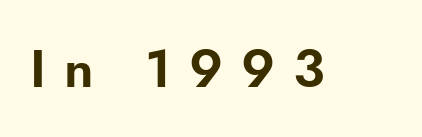
This sample has the flowing, uneven cadence of proportional lettering. Grotesque or geometric, the face here clearly has no serifs. Lines of text with bare space underneath. Posture: straight, roman, zero tilt.
